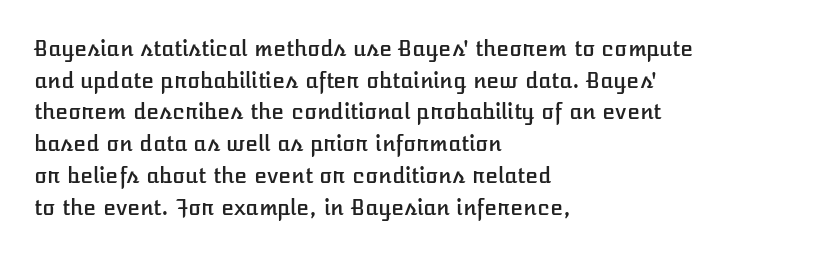
Q: Is the text italic (slanted)? A: No, it is upright.
Q: Is the text underlined? A: No.
Q: How is the paragraph aligned? A: Left-aligned.
Q: Is the spacing between letters normal or unusually wide? A: Normal.
Q: Is the spacing between lines tight, normal or loose? A: Normal.
